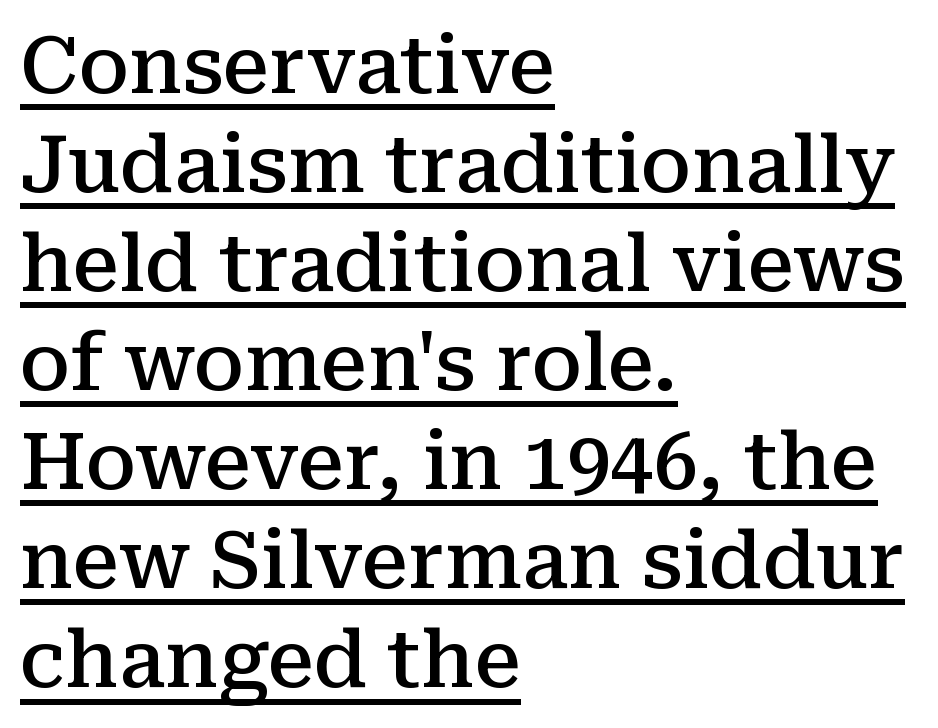
{"serif": "yes", "italic": "no", "bold": "semi", "weight": "semibold", "width": "normal", "stroke_contrast": "medium", "x_height": "medium", "monospaced": "no", "underline": "yes", "align": "left", "line_spacing": "normal", "line_spacing_ratio": 1.27, "letter_spacing": "normal", "letter_spacing_em": 0.0, "glyph_px": 78}
